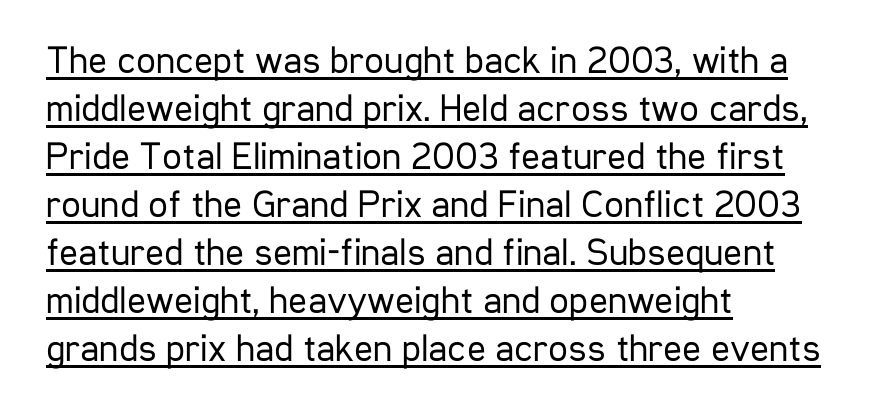
The image shows 39 px regular-weight, condensed sans-serif type, upright; set left-aligned, line spacing 1.23x, normal letter spacing, underlined; low stroke contrast and a medium x-height.
